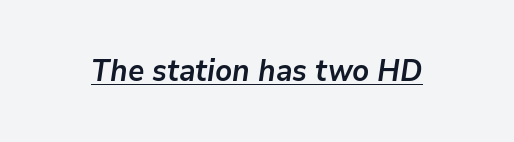
{"italic": "yes", "lean": "right", "slant_degrees": 9, "bold": "yes", "weight": "semibold", "width": "normal", "stroke_contrast": "low", "x_height": "medium", "monospaced": "no", "underline": "yes", "letter_spacing": "normal", "letter_spacing_em": 0.0, "glyph_px": 30}
